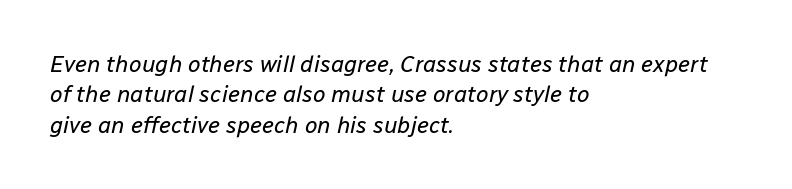
The image shows 23 px text type, italic (leaning right); set left-aligned, normal line spacing (1.32x), normal letter spacing, not underlined.
